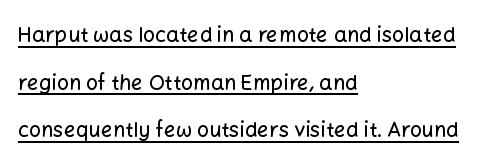
The font's upright variant was chosen for this text. The leading is generous, giving the passage an open texture. How are the letters spaced? Ordinarily, with no added tracking. Line beginnings align vertically; line endings do not.
